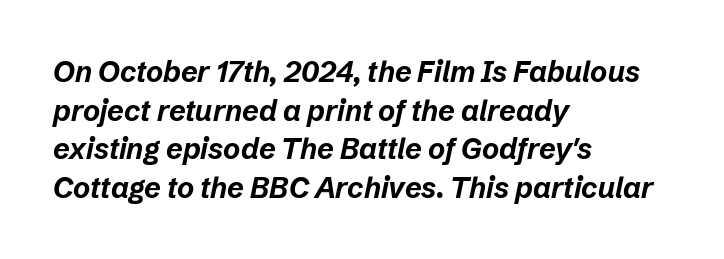
Q: Is the text bold? A: Yes.
Q: Is the text italic (slanted)? A: Yes, it leans right by about 12 degrees.
Q: Is the text underlined? A: No.
Q: How is the paragraph aligned? A: Left-aligned.
Q: Is the spacing between letters normal or unusually wide? A: Normal.
Q: Is the spacing between lines tight, normal or loose? A: Normal.
Q: Width (condensed, normal, or wide)? A: Normal.
Q: Stroke contrast? A: Low.
Q: x-height? A: Medium.
Q: Monospaced? A: No.
